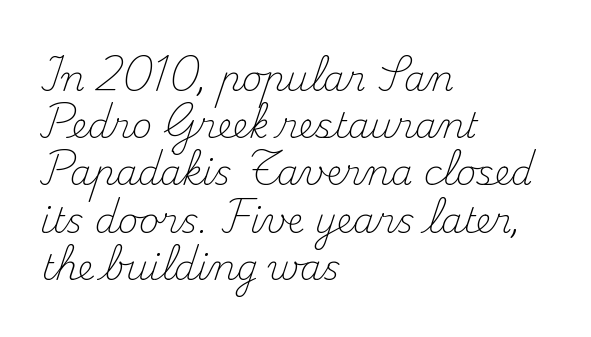
{"serif": "yes", "bold": "no", "weight": "light", "width": "normal", "stroke_contrast": "medium", "x_height": "small", "monospaced": "no", "underline": "no", "align": "left", "line_spacing": "normal", "line_spacing_ratio": 1.35, "letter_spacing": "normal", "letter_spacing_em": 0.0, "glyph_px": 35}
